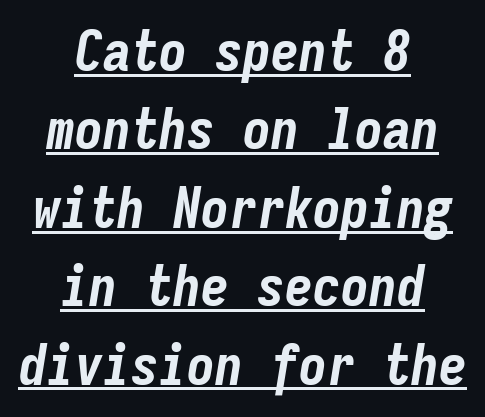
{"italic": "yes", "lean": "right", "slant_degrees": 9, "bold": "yes", "weight": "bold", "width": "condensed", "stroke_contrast": "low", "x_height": "medium", "monospaced": "yes", "underline": "yes", "align": "center", "line_spacing": "normal", "line_spacing_ratio": 1.4, "letter_spacing": "normal", "letter_spacing_em": 0.0, "glyph_px": 56}
